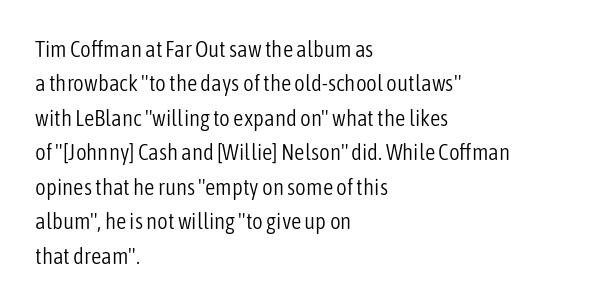
The image shows 23 px text type, upright; set left-aligned, normal line spacing (1.5x), normal letter spacing, not underlined.
